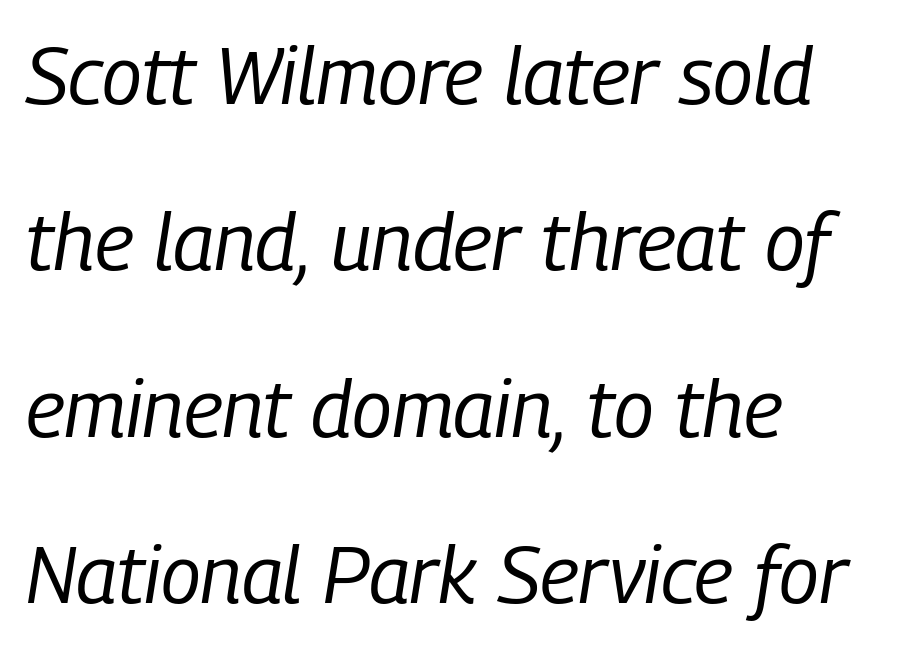
The image shows 80 px regular-weight, condensed type, italic (leaning right); set left-aligned, loose line spacing (2.08x), normal letter spacing, not underlined; low stroke contrast and a medium x-height.
